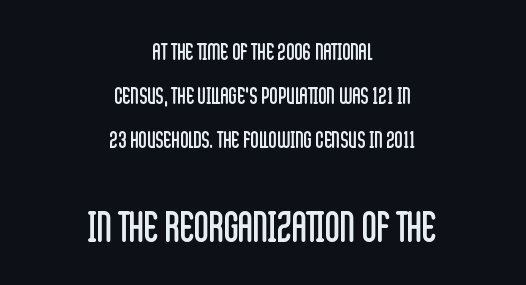
Q: Is the text bold? A: No.
Q: Is the text italic (slanted)? A: No, it is upright.
Q: Is the typeface a serif or a sans-serif typeface? A: Sans-serif.
Q: Is the text underlined? A: No.
Q: How is the paragraph aligned? A: Centered.
Q: Is the spacing between letters normal or unusually wide? A: Normal.
Q: Is the spacing between lines tight, normal or loose? A: Loose.
Q: Which block of text is set in a larger size, the first (top) or the second (bottom)? A: The second (bottom) one.
Q: Width (condensed, normal, or wide)? A: Condensed.
Q: Stroke contrast? A: Low.
Q: x-height? A: Large.
Q: Monospaced? A: No.
